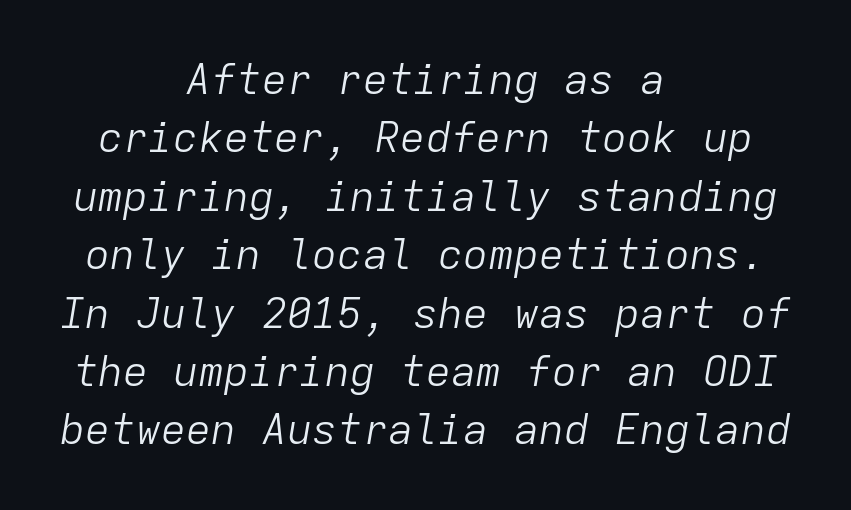
Q: Is the text bold? A: No.
Q: Is the text italic (slanted)? A: Yes, it leans right by about 9 degrees.
Q: Is the text underlined? A: No.
Q: How is the paragraph aligned? A: Centered.
Q: Is the spacing between letters normal or unusually wide? A: Normal.
Q: Is the spacing between lines tight, normal or loose? A: Normal.
Q: Width (condensed, normal, or wide)? A: Normal.
Q: Stroke contrast? A: Low.
Q: x-height? A: Medium.
Q: Monospaced? A: Yes.
